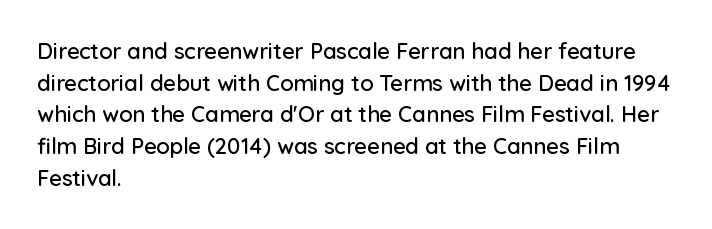
{"italic": "no", "underline": "no", "align": "left", "line_spacing": "normal", "line_spacing_ratio": 1.44, "letter_spacing": "normal", "letter_spacing_em": 0.0, "glyph_px": 22}
